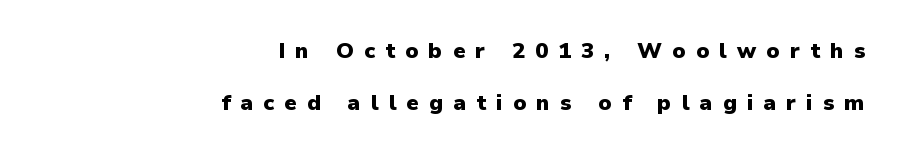
The image shows 22 px bold type, upright; set right-aligned, loose line spacing (2.37x), unusually wide letter spacing (+0.45 em), not underlined.
